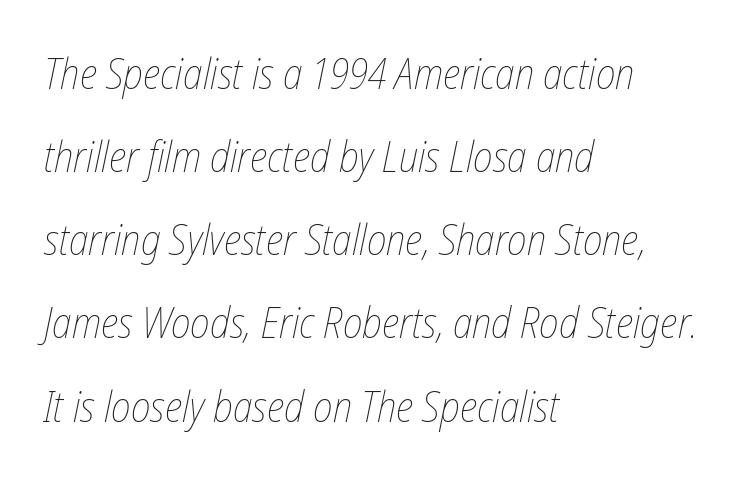
{"italic": "yes", "lean": "right", "slant_degrees": 12, "bold": "no", "weight": "thin", "width": "condensed", "stroke_contrast": "low", "x_height": "medium", "monospaced": "no", "underline": "no", "align": "left", "line_spacing": "loose", "line_spacing_ratio": 1.98, "letter_spacing": "normal", "letter_spacing_em": 0.0, "glyph_px": 42}
